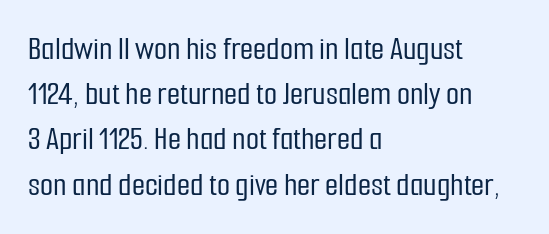
Rows of type keep a routine distance in the vertical direction. Style check: upright. I'd call this a sans setting — the letters go barefoot. How are the letters spaced? Ordinarily, with no added tracking.
